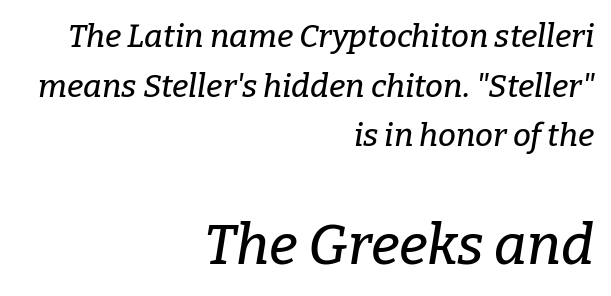
The image shows 56 px serif type, italic (leaning right); set right-aligned, normal line spacing (1.55x), normal letter spacing, not underlined; the second (bottom) block is 1.75x larger; low stroke contrast and a medium x-height.
